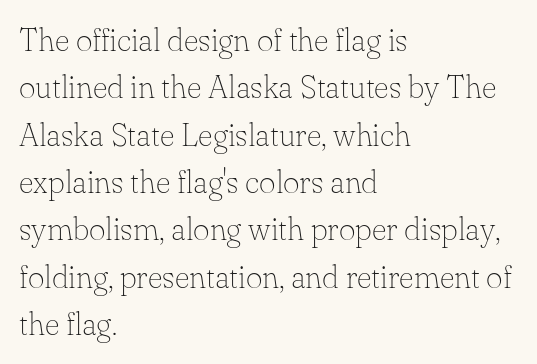
Type without underlining. Left-aligned paragraph, ragged on the right. Style check: upright. Caption: standard tracking, unaltered.
